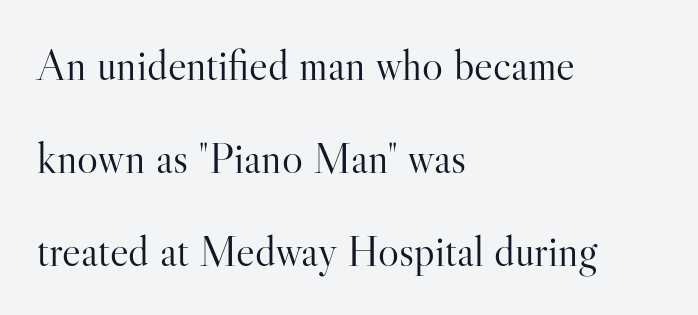
The image shows 44 px light serif type, upright; set left-aligned, loose line spacing (2.11x), normal letter spacing, not underlined; high stroke contrast and a small x-height.
